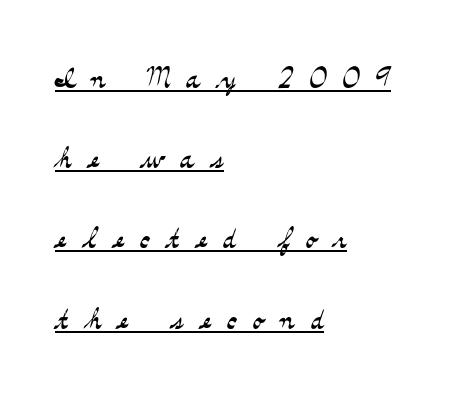
Q: Is the text bold? A: No.
Q: Is the text italic (slanted)? A: Yes.
Q: Is the typeface a serif or a sans-serif typeface? A: Serif.
Q: Is the text underlined? A: Yes.
Q: How is the paragraph aligned? A: Left-aligned.
Q: Is the spacing between letters normal or unusually wide? A: Unusually wide.
Q: Is the spacing between lines tight, normal or loose? A: Loose.
Q: Width (condensed, normal, or wide)? A: Wide.
Q: Stroke contrast? A: Medium.
Q: x-height? A: Small.
Q: Monospaced? A: No.
